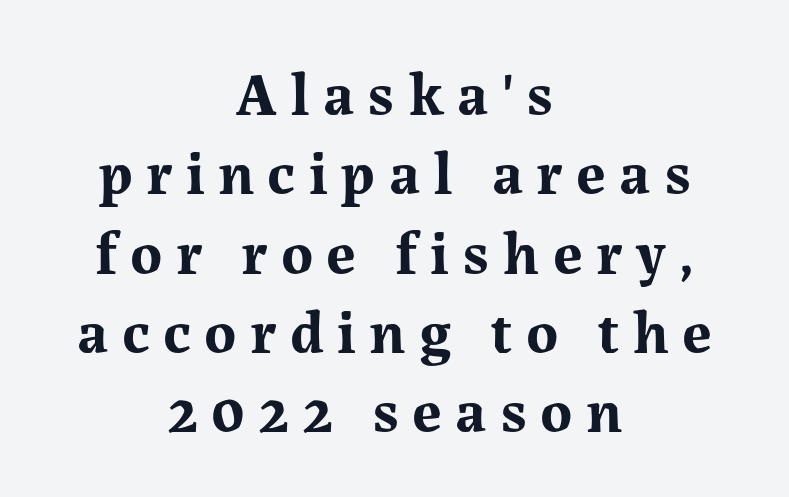
Q: Is the text bold? A: Yes.
Q: Is the text italic (slanted)? A: No, it is upright.
Q: Is the typeface a serif or a sans-serif typeface? A: Serif.
Q: Is the text underlined? A: No.
Q: How is the paragraph aligned? A: Centered.
Q: Is the spacing between letters normal or unusually wide? A: Unusually wide.
Q: Is the spacing between lines tight, normal or loose? A: Normal.
Q: Width (condensed, normal, or wide)? A: Normal.
Q: Stroke contrast? A: Medium.
Q: x-height? A: Medium.
Q: Monospaced? A: No.
